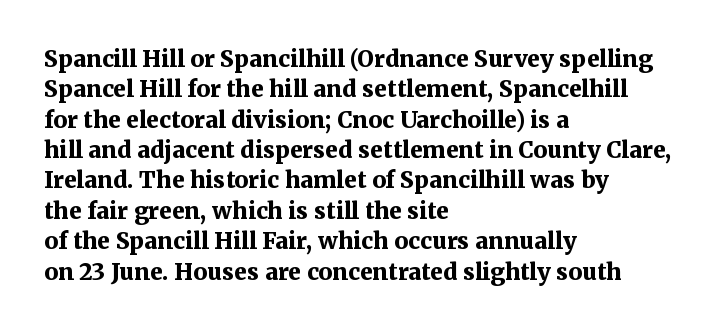
{"italic": "no", "bold": "yes", "underline": "no", "align": "left", "line_spacing": "normal", "line_spacing_ratio": 1.32, "letter_spacing": "normal", "letter_spacing_em": 0.0, "glyph_px": 23}
